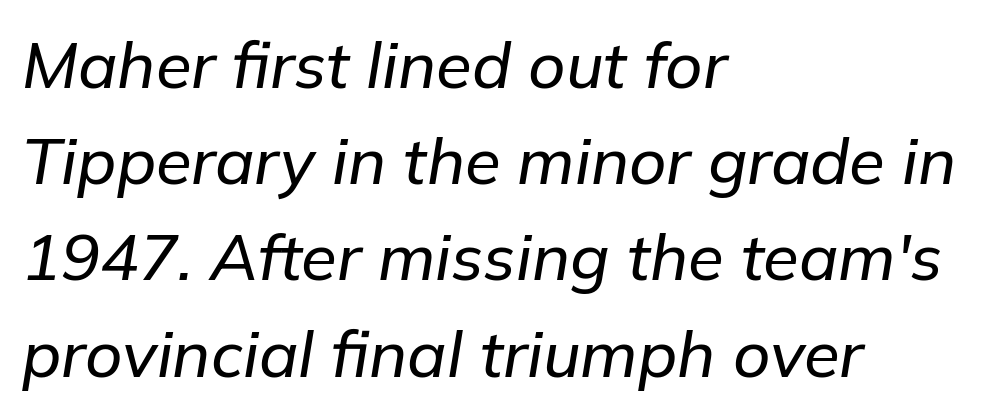
There is no visible air inserted between adjacent glyphs. The rendering applies a slant to the glyphs. Leading matches the norm, producing a regular column. The paragraph has a hard left edge and a soft right edge.
